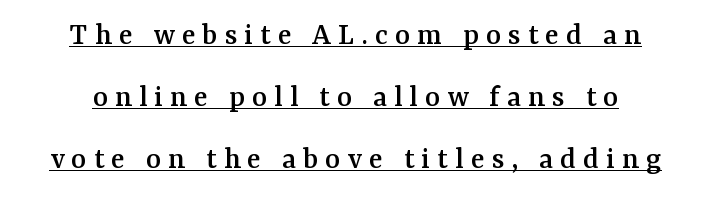
{"serif": "yes", "italic": "no", "width": "normal", "stroke_contrast": "medium", "x_height": "medium", "monospaced": "no", "underline": "yes", "line_spacing": "loose", "line_spacing_ratio": 1.94, "letter_spacing": "wide", "letter_spacing_em": 0.22, "glyph_px": 32}
